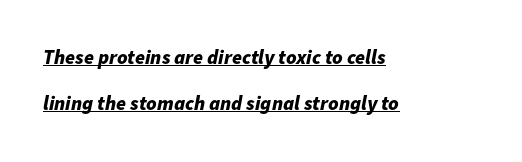
The passage shown is emphatically bold. In terms of posture, this sample is oblique. Successive baselines arrive slowly, with a big drop between each. Underline: present. The letterforms sit shoulder to shoulder at normal distance.
